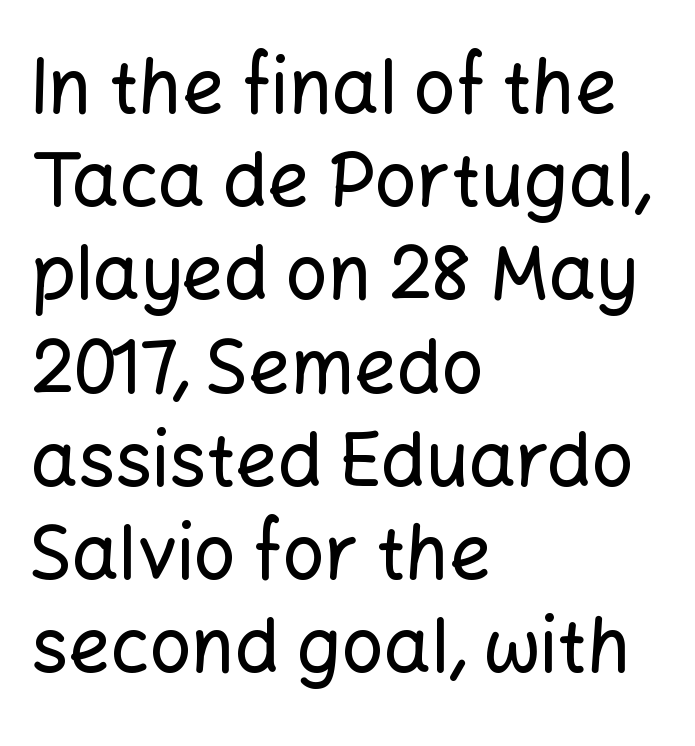
The image shows 74 px sans-serif type, upright; set left-aligned, normal line spacing (1.26x), normal letter spacing, not underlined; low stroke contrast and a medium x-height.
